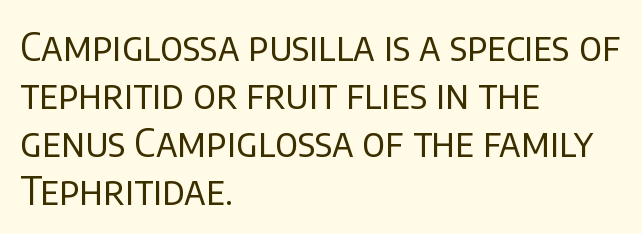
The image shows 39 px regular-weight sans-serif type, upright; set left-aligned, line spacing 1.23x, normal letter spacing, not underlined; low stroke contrast and a large x-height.
